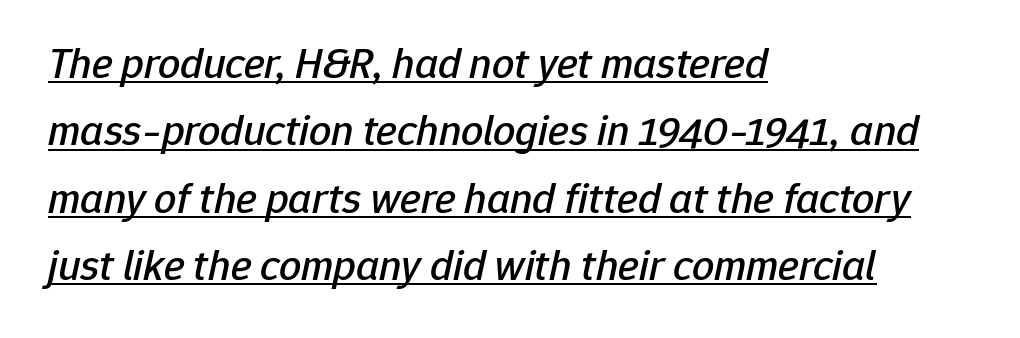
{"italic": "yes", "lean": "right", "slant_degrees": 12, "width": "normal", "stroke_contrast": "low", "x_height": "medium", "monospaced": "no", "underline": "yes", "align": "left", "line_spacing": "normal", "line_spacing_ratio": 1.53, "letter_spacing": "normal", "letter_spacing_em": 0.0, "glyph_px": 44}
